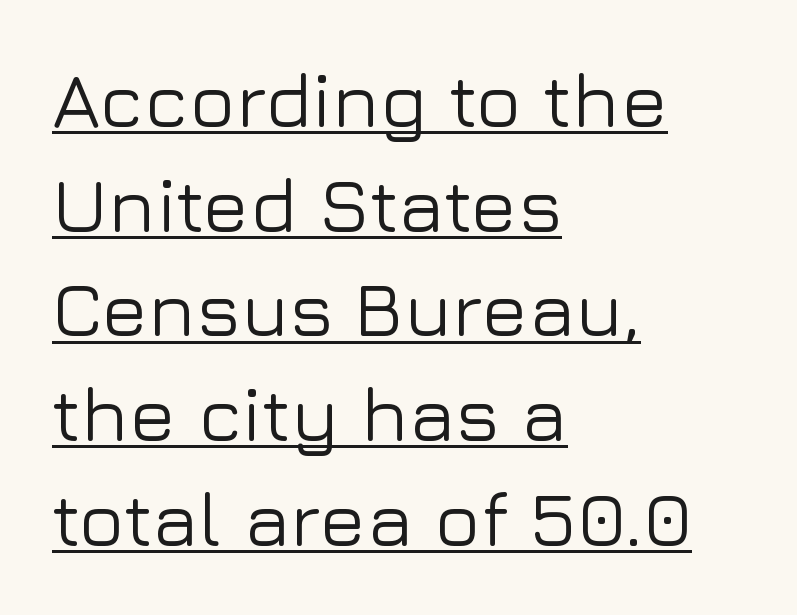
{"serif": "no", "italic": "no", "width": "normal", "stroke_contrast": "low", "x_height": "medium", "monospaced": "no", "underline": "yes", "align": "left", "line_spacing": "normal", "line_spacing_ratio": 1.36, "letter_spacing": "normal", "letter_spacing_em": 0.0, "glyph_px": 77}
